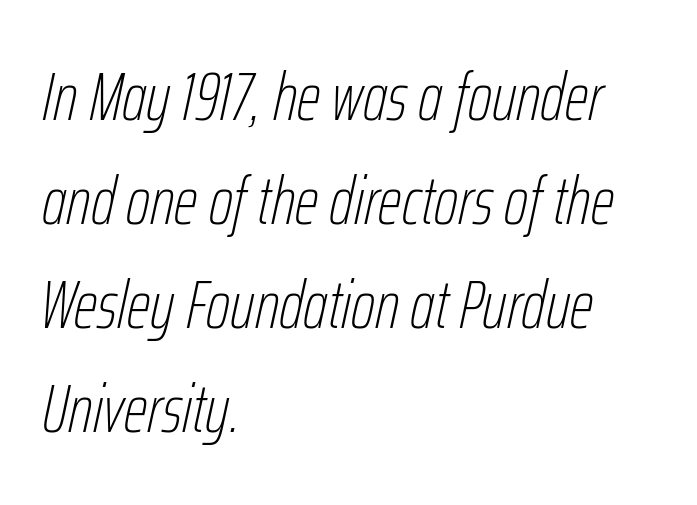
The font sits on the lighter half of the weight spectrum, regular included. The letters sit at their default tracking, neither squeezed nor spread. The lines in this sample share a left origin and differ only in where they stop. The specimen reads as italic at a glance. A bare baseline throughout the passage.
